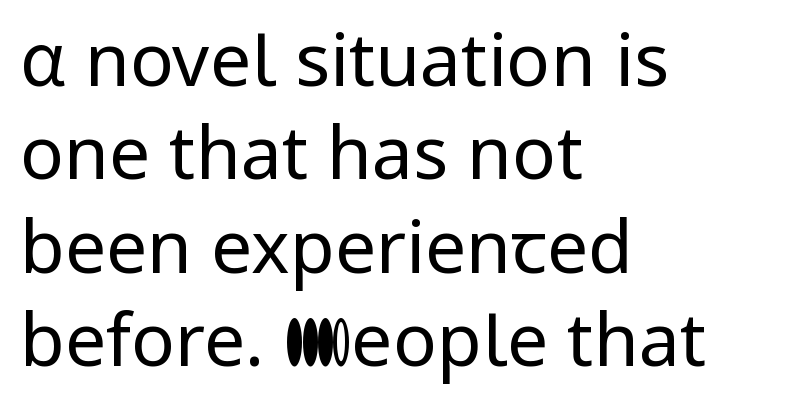
{"serif": "no", "italic": "no", "bold": "no", "weight": "regular", "width": "normal", "stroke_contrast": "low", "x_height": "medium", "monospaced": "no", "underline": "no", "align": "left", "line_spacing": "normal", "line_spacing_ratio": 1.28, "letter_spacing": "normal", "letter_spacing_em": 0.0, "glyph_px": 73}
